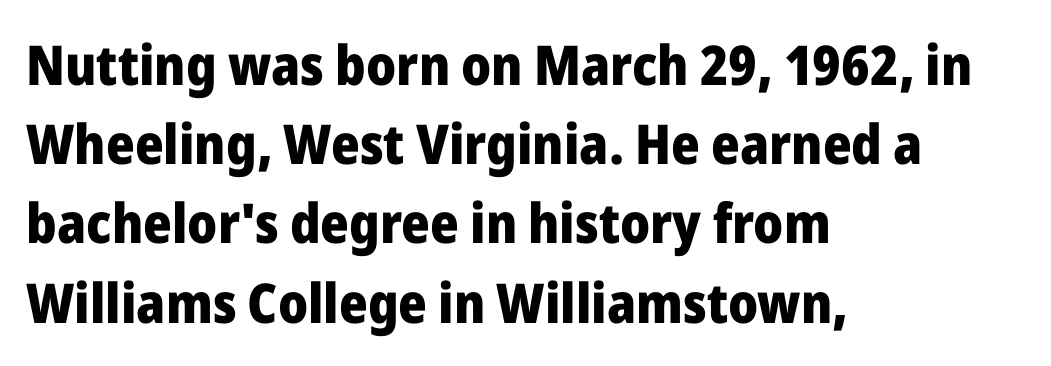
{"serif": "no", "italic": "no", "bold": "yes", "weight": "heavy", "width": "normal", "stroke_contrast": "low", "x_height": "medium", "monospaced": "no", "underline": "no", "align": "left", "line_spacing": "normal", "line_spacing_ratio": 1.44, "letter_spacing": "normal", "letter_spacing_em": 0.0, "glyph_px": 55}
